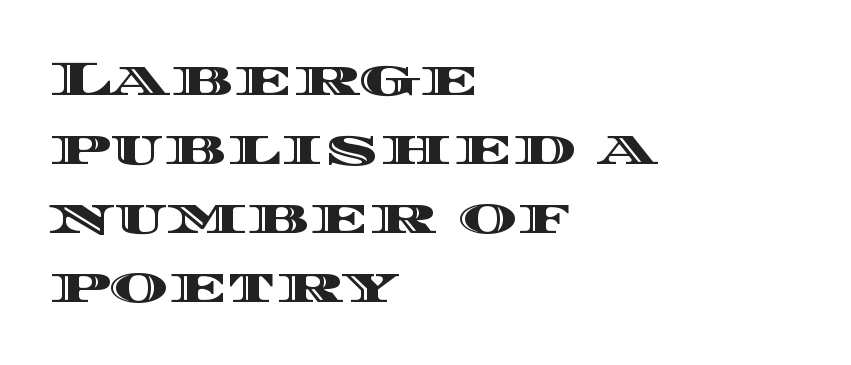
{"italic": "no", "width": "wide", "x_height": "large", "monospaced": "no", "underline": "no", "align": "left", "line_spacing": "normal", "line_spacing_ratio": 1.38, "letter_spacing": "normal", "letter_spacing_em": 0.0, "glyph_px": 50}
